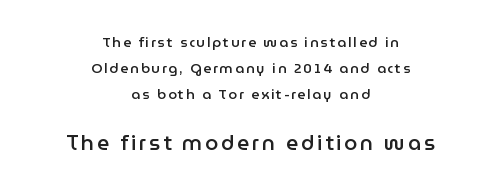
Q: Is the text bold? A: Semi-bold.
Q: Is the text italic (slanted)? A: No, it is upright.
Q: Is the text underlined? A: No.
Q: How is the paragraph aligned? A: Centered.
Q: Which block of text is set in a larger size, the first (top) or the second (bottom)? A: The second (bottom) one.
